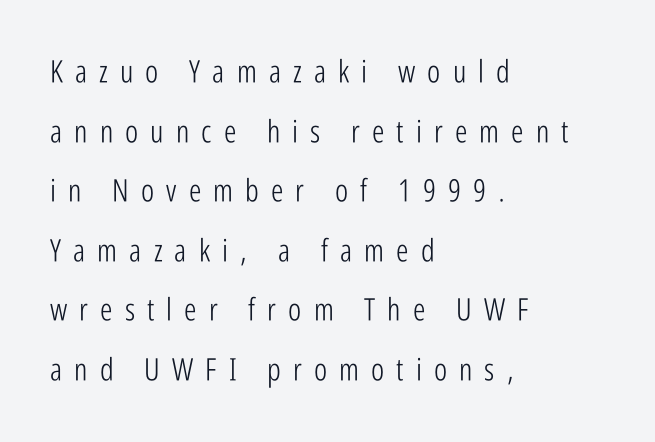
{"serif": "no", "italic": "no", "bold": "no", "weight": "light", "width": "condensed", "stroke_contrast": "low", "x_height": "medium", "monospaced": "no", "underline": "no", "align": "left", "line_spacing": "loose", "line_spacing_ratio": 1.92, "letter_spacing": "wide", "letter_spacing_em": 0.39, "glyph_px": 31}
